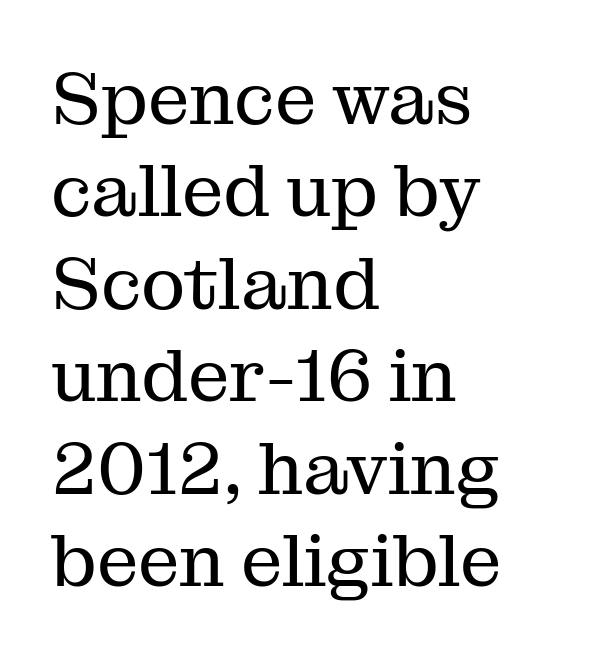
The image shows 74 px regular-weight serif type, upright; set left-aligned, normal line spacing (1.25x), normal letter spacing, not underlined; medium stroke contrast and a medium x-height.
